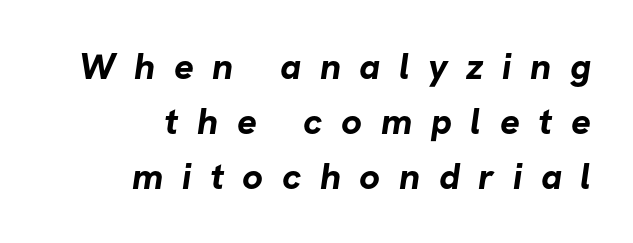
Q: Is the text bold? A: Yes.
Q: Is the typeface a serif or a sans-serif typeface? A: Sans-serif.
Q: Is the text underlined? A: No.
Q: How is the paragraph aligned? A: Right-aligned.
Q: Is the spacing between letters normal or unusually wide? A: Unusually wide.
Q: Is the spacing between lines tight, normal or loose? A: Normal.
Q: Width (condensed, normal, or wide)? A: Normal.
Q: Stroke contrast? A: Low.
Q: x-height? A: Medium.
Q: Monospaced? A: No.
